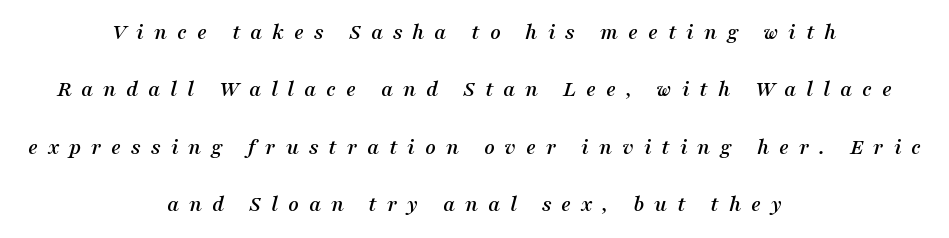
Does the copy run flush right? No — it is centered line by line. It's the slanting kind of type. The specimen omits any rule beneath the text block's lines. Baseline-to-baseline distance is far greater than the letter height.
